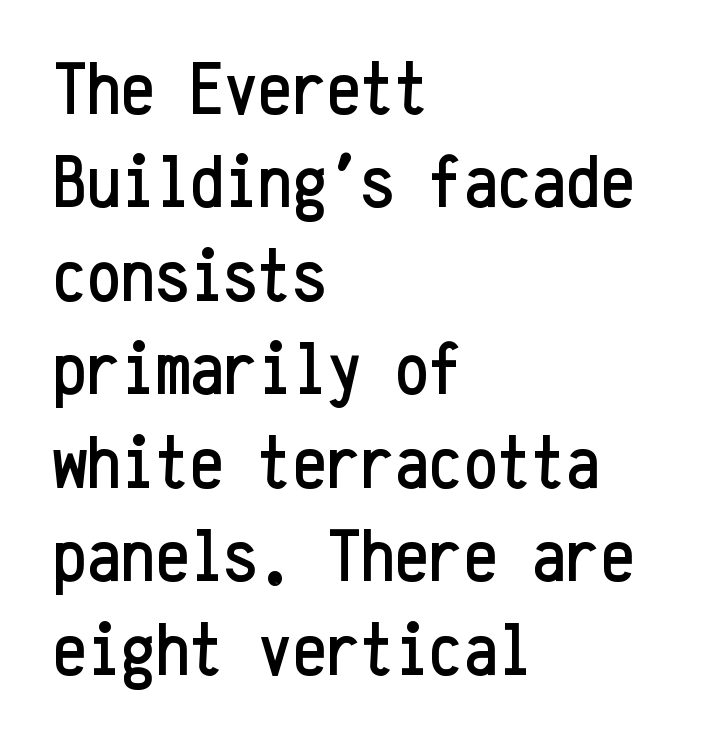
The image shows 76 px condensed sans-serif type, upright, monospaced; set left-aligned, line spacing 1.23x, normal letter spacing, not underlined; low stroke contrast and a medium x-height.
